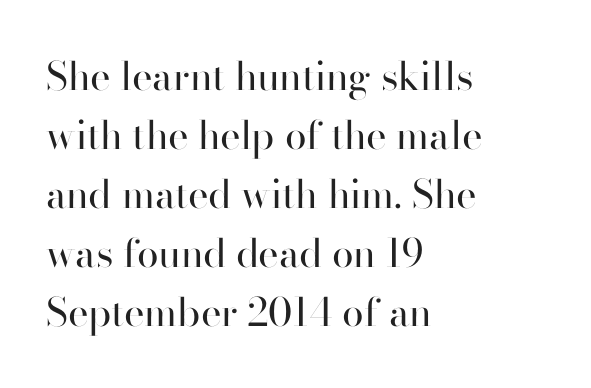
{"serif": "no", "italic": "no", "bold": "no", "weight": "regular", "width": "normal", "stroke_contrast": "high", "x_height": "small", "monospaced": "no", "underline": "no", "align": "left", "line_spacing": "normal", "line_spacing_ratio": 1.51, "letter_spacing": "normal", "letter_spacing_em": 0.0, "glyph_px": 39}
